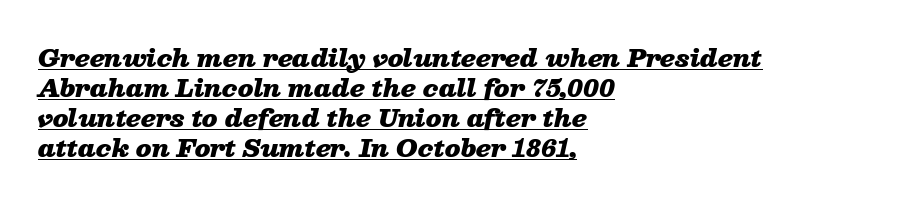
Somebody hit Ctrl+U on this one — the words are underlined. Looking at the ascenders, they clearly lean. You'd pick this weight for a headline — it's a proper bold. The rag falls on the right side of this text block.
